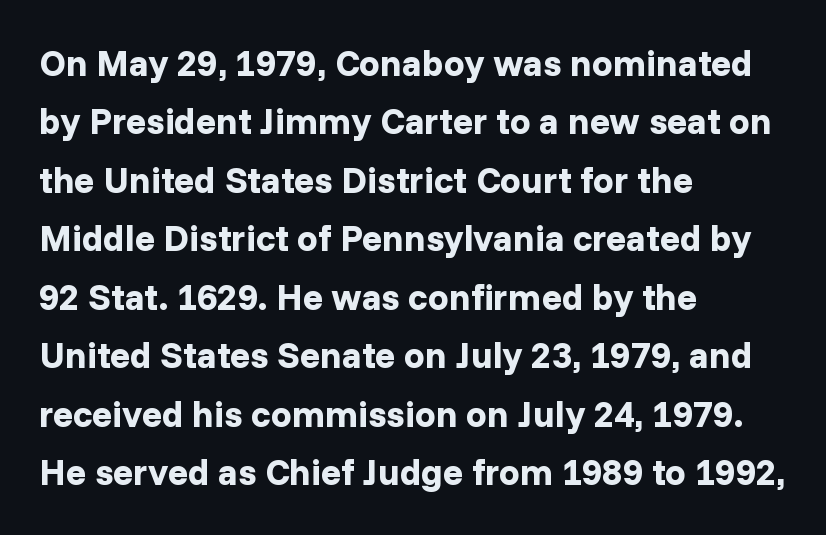
{"serif": "no", "italic": "no", "bold": "yes", "weight": "bold", "width": "normal", "stroke_contrast": "low", "x_height": "medium", "monospaced": "no", "underline": "no", "align": "left", "line_spacing": "normal", "line_spacing_ratio": 1.58, "letter_spacing": "normal", "letter_spacing_em": 0.0, "glyph_px": 37}
